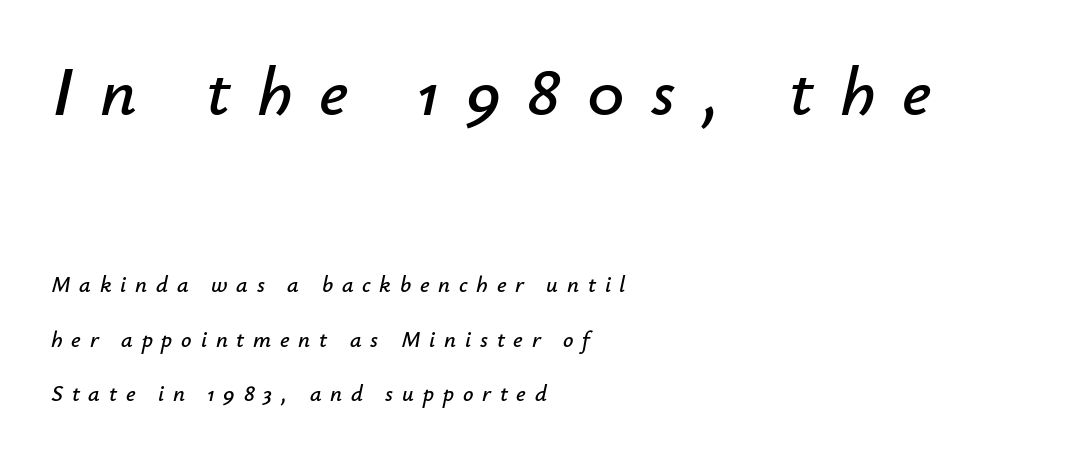
Q: Is the text italic (slanted)? A: Yes, it leans right by about 12 degrees.
Q: Is the text underlined? A: No.
Q: How is the paragraph aligned? A: Left-aligned.
Q: Is the spacing between letters normal or unusually wide? A: Unusually wide.
Q: Is the spacing between lines tight, normal or loose? A: Loose.
Q: Which block of text is set in a larger size, the first (top) or the second (bottom)? A: The first (top) one.
Q: Width (condensed, normal, or wide)? A: Normal.
Q: Stroke contrast? A: Low.
Q: x-height? A: Small.
Q: Monospaced? A: No.
